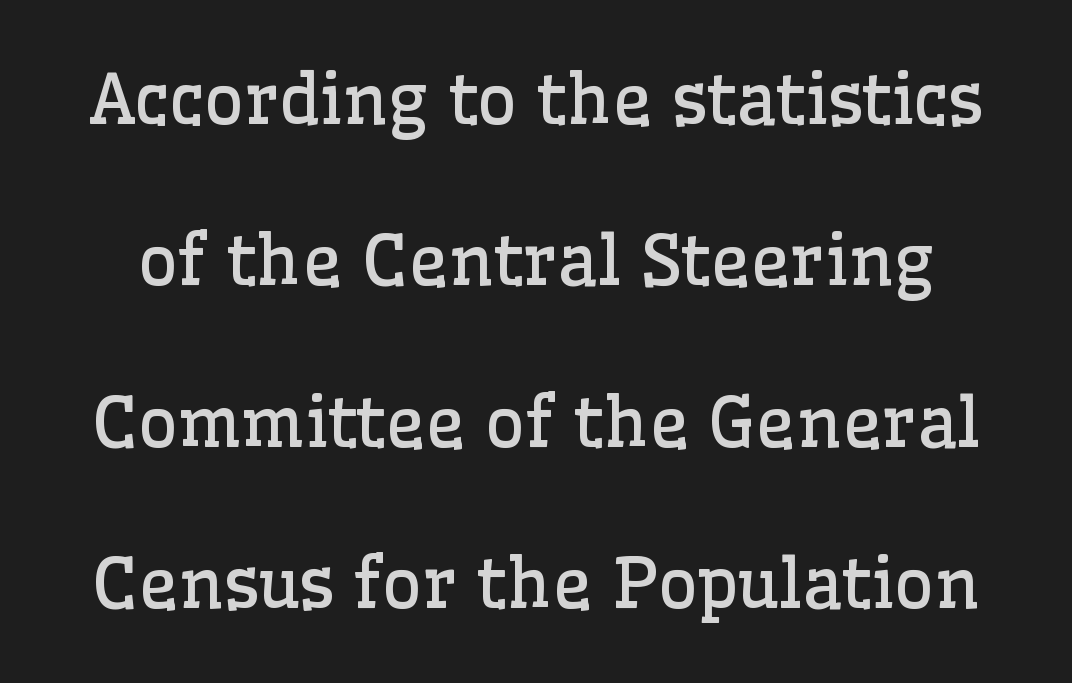
The image shows 69 px regular-weight serif type, upright; set loose line spacing (2.34x), normal letter spacing, not underlined; low stroke contrast and a medium x-height.
